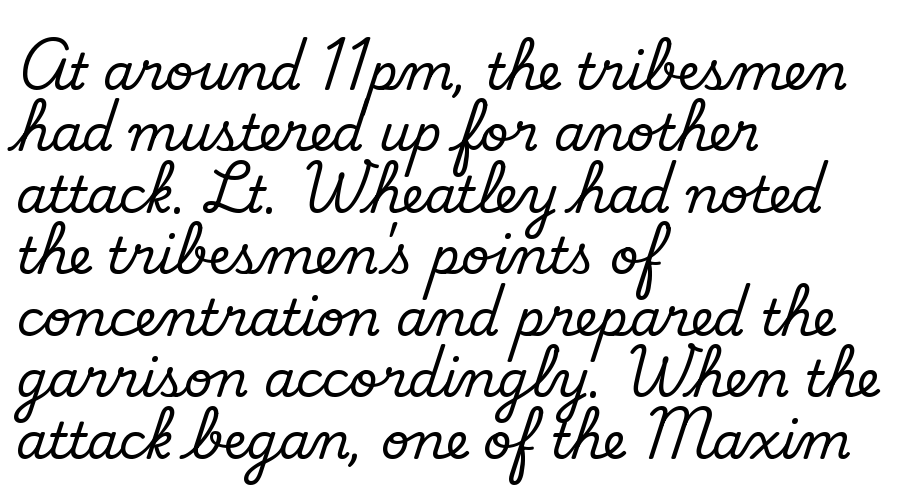
Q: Is the text bold? A: No.
Q: Is the typeface a serif or a sans-serif typeface? A: Sans-serif.
Q: Is the text underlined? A: No.
Q: How is the paragraph aligned? A: Left-aligned.
Q: Is the spacing between letters normal or unusually wide? A: Normal.
Q: Width (condensed, normal, or wide)? A: Normal.
Q: Stroke contrast? A: Low.
Q: x-height? A: Small.
Q: Monospaced? A: No.
